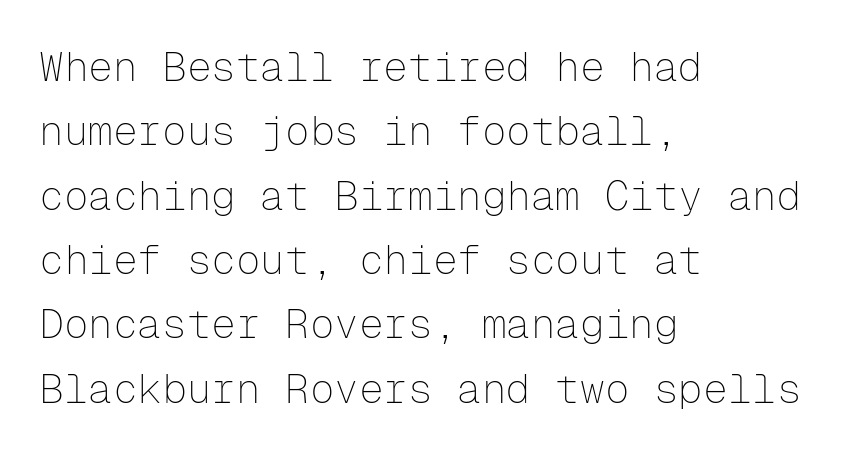
Letter spacing: default. Does the leading feel generous? No, just average. Quick note: not italic, upright. Letters have the restrained weight of plain body copy at most. The face used here is monospaced, like something from a code editor. Are there feet on the stems? There aren't — it's a sans.
